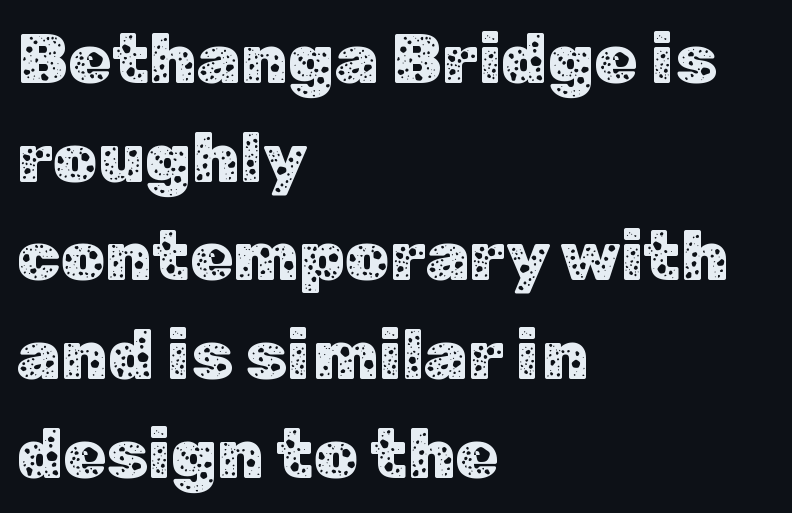
{"serif": "no", "italic": "no", "width": "normal", "stroke_contrast": "low", "x_height": "medium", "monospaced": "no", "underline": "no", "align": "left", "line_spacing": "normal", "line_spacing_ratio": 1.41, "letter_spacing": "normal", "letter_spacing_em": 0.0, "glyph_px": 70}
